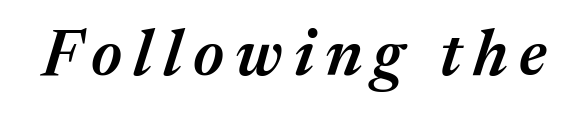
The strokes are fattened partway — semibold, not bold. Spacing verdict: proportional, widths tailored to each character. Each row of text sits above clean, open space. Emphasis-style slanted type is in use.
